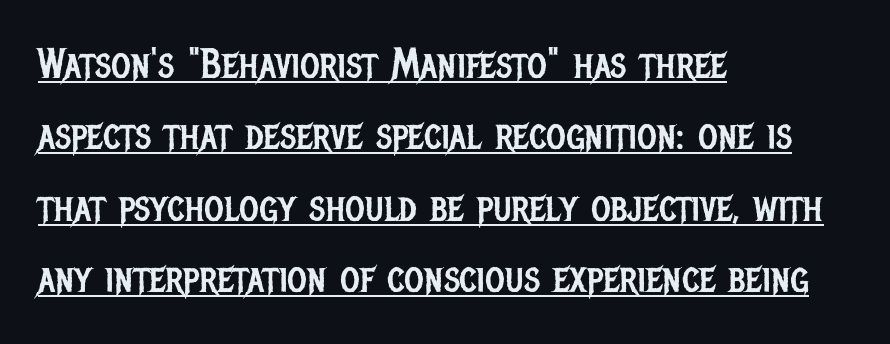
Q: Is the text bold? A: No.
Q: Is the text italic (slanted)? A: No, it is upright.
Q: Is the typeface a serif or a sans-serif typeface? A: Sans-serif.
Q: Is the text underlined? A: Yes.
Q: How is the paragraph aligned? A: Left-aligned.
Q: Is the spacing between letters normal or unusually wide? A: Normal.
Q: Is the spacing between lines tight, normal or loose? A: Normal.
Q: Width (condensed, normal, or wide)? A: Condensed.
Q: Stroke contrast? A: Low.
Q: x-height? A: Large.
Q: Monospaced? A: No.
